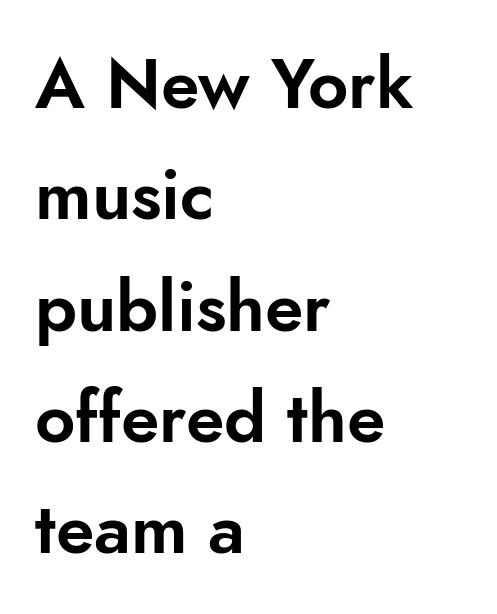
The image shows 70 px sans-serif type, upright; set left-aligned, normal line spacing (1.59x), normal letter spacing, not underlined; low stroke contrast and a small x-height.
